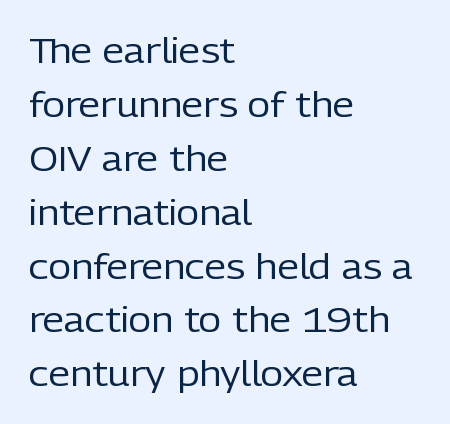
The image shows 35 px regular-weight sans-serif type, upright; set left-aligned, normal line spacing (1.54x), normal letter spacing, not underlined; low stroke contrast and a medium x-height.
